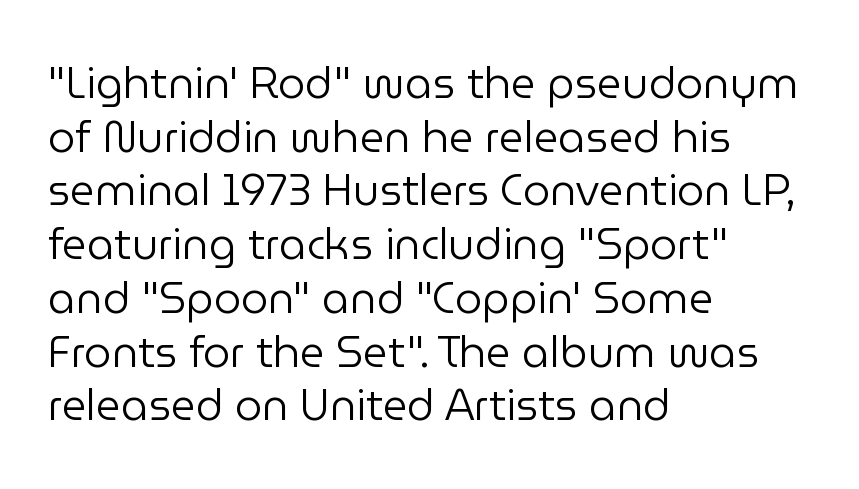
Horizontal alignment here is leftward, the default for most running prose. Looks like regular typesetting: each glyph gets only the width it needs. A sans-serif font was chosen for this passage. The typeface has the unassuming heft of standard copy or less.
